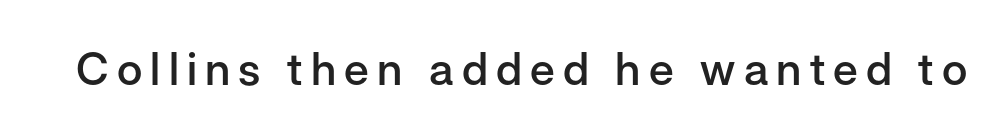
Semibold letterforms, between regular and bold. Proportional: the letters do not fall into vertical columns. Upright lettering throughout. The glyphs in this specimen are sans serif. The foot of each line stays bare and open.
